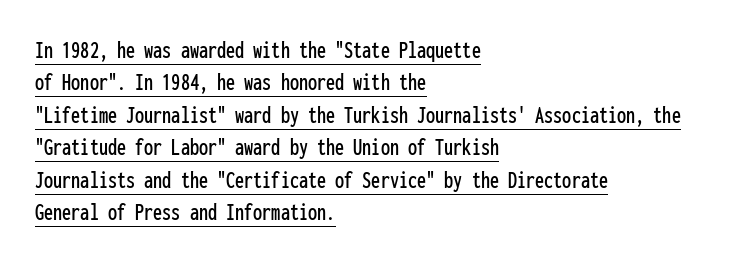
The image shows 26 px text type, upright; set left-aligned, normal line spacing (1.25x), normal letter spacing, underlined.
